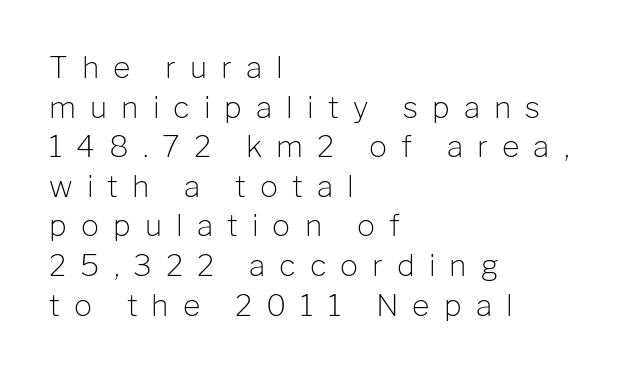
The image shows 30 px light sans-serif type, upright; set left-aligned, normal line spacing (1.32x), unusually wide letter spacing (+0.47 em), not underlined; low stroke contrast and a medium x-height.
